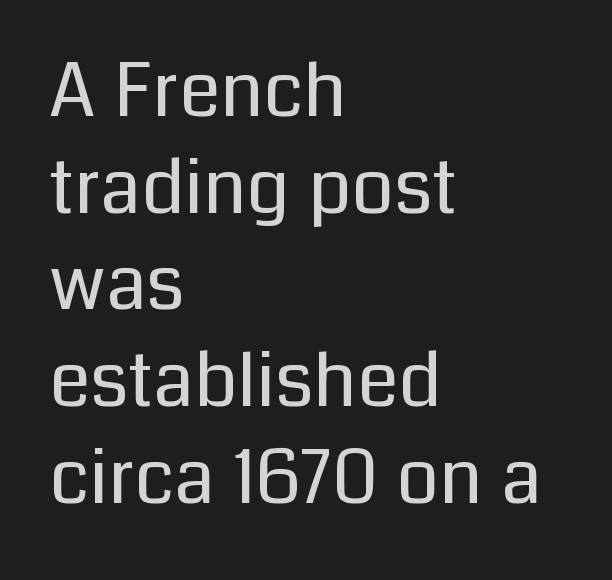
Q: Is the text bold? A: No.
Q: Is the text italic (slanted)? A: No, it is upright.
Q: Is the typeface a serif or a sans-serif typeface? A: Sans-serif.
Q: Is the text underlined? A: No.
Q: How is the paragraph aligned? A: Left-aligned.
Q: Is the spacing between letters normal or unusually wide? A: Normal.
Q: Is the spacing between lines tight, normal or loose? A: Normal.
Q: Width (condensed, normal, or wide)? A: Normal.
Q: Stroke contrast? A: Low.
Q: x-height? A: Medium.
Q: Monospaced? A: No.
